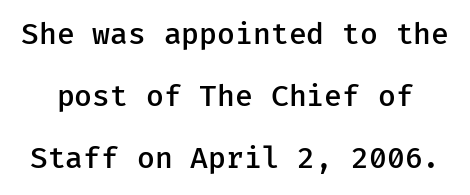
{"serif": "no", "italic": "no", "bold": "semi", "weight": "semibold", "width": "normal", "stroke_contrast": "low", "x_height": "medium", "underline": "no", "line_spacing": "loose", "line_spacing_ratio": 2.14, "letter_spacing": "normal", "letter_spacing_em": 0.0, "glyph_px": 29}
